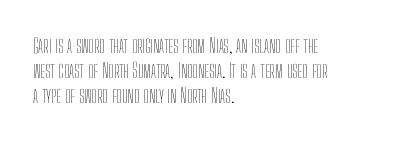
Q: Is the text bold? A: No.
Q: Is the text italic (slanted)? A: No, it is upright.
Q: Is the text underlined? A: No.
Q: How is the paragraph aligned? A: Left-aligned.
Q: Is the spacing between letters normal or unusually wide? A: Normal.
